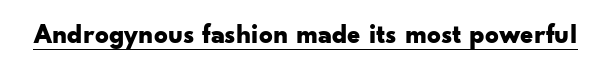
Q: Is the text bold? A: Yes.
Q: Is the text italic (slanted)? A: No, it is upright.
Q: Is the text underlined? A: Yes.
Q: Is the spacing between letters normal or unusually wide? A: Normal.
